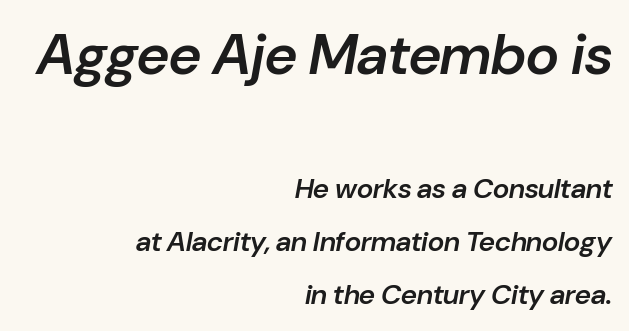
The letters are semibold — heavier than regular but short of a full bold. If you drew a ruler down the right edge, every line would touch it. A student would notice the top passage is typeset larger than what follows. Each letter keeps its own natural width here, so spacing adapts to shape.
